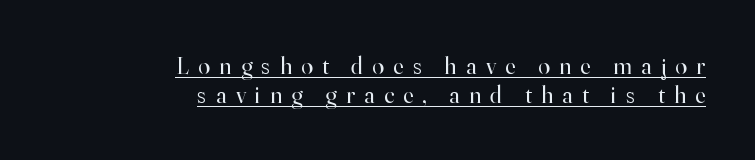
What stands out about the letter spacing? Its width — letters are far apart. Ordinary non-slanted type is in use. Beneath each row of characters lies a ruled line. The lines are quadded right. Stems and bowls with no extra thickness — not bold.
